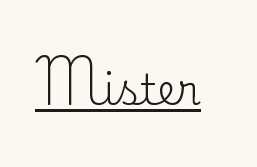
{"italic": "no", "bold": "no", "weight": "regular", "width": "normal", "stroke_contrast": "low", "x_height": "small", "monospaced": "no", "underline": "yes", "letter_spacing": "normal", "letter_spacing_em": 0.0, "glyph_px": 43}
